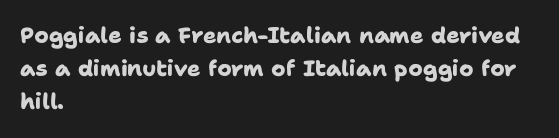
Q: Is the text bold? A: Yes.
Q: Is the text underlined? A: No.
Q: How is the paragraph aligned? A: Left-aligned.
Q: Is the spacing between letters normal or unusually wide? A: Normal.
Q: Is the spacing between lines tight, normal or loose? A: Normal.
